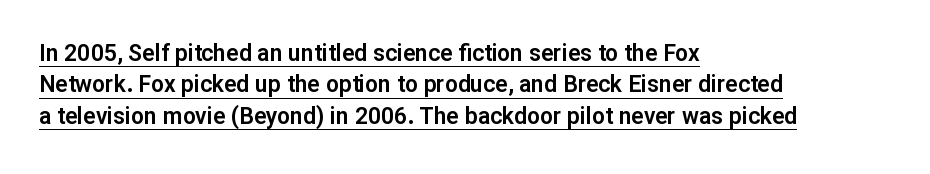
Q: Is the text italic (slanted)? A: No, it is upright.
Q: Is the text underlined? A: Yes.
Q: How is the paragraph aligned? A: Left-aligned.
Q: Is the spacing between letters normal or unusually wide? A: Normal.
Q: Is the spacing between lines tight, normal or loose? A: Normal.
